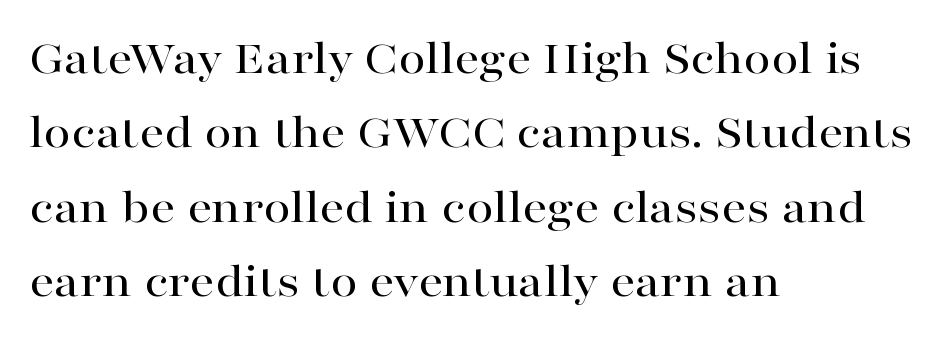
{"serif": "yes", "italic": "no", "width": "wide", "stroke_contrast": "high", "x_height": "medium", "monospaced": "no", "underline": "no", "align": "left", "line_spacing": "normal", "line_spacing_ratio": 1.52, "letter_spacing": "normal", "letter_spacing_em": 0.0, "glyph_px": 49}
